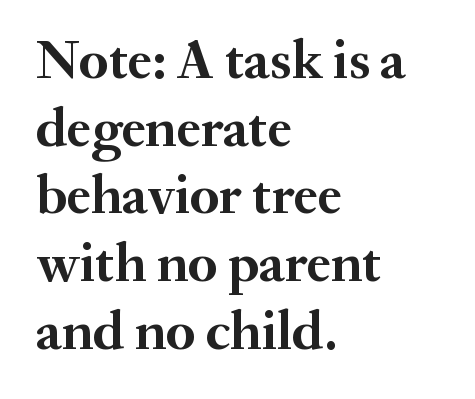
The image shows 55 px semibold serif type, upright; set left-aligned, line spacing 1.23x, normal letter spacing, not underlined; medium stroke contrast and a small x-height.
